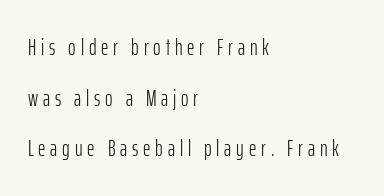
{"italic": "no", "bold": "no", "underline": "no", "align": "left", "line_spacing": "loose", "line_spacing_ratio": 2.2, "letter_spacing": "wide", "letter_spacing_em": 0.21, "glyph_px": 23}
